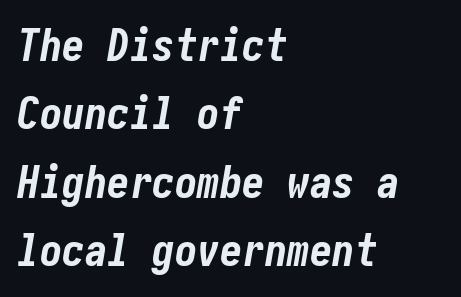
Q: Is the text bold? A: Yes.
Q: Is the text italic (slanted)? A: Yes, it leans right by about 10 degrees.
Q: Is the text underlined? A: No.
Q: How is the paragraph aligned? A: Left-aligned.
Q: Is the spacing between letters normal or unusually wide? A: Normal.
Q: Is the spacing between lines tight, normal or loose? A: Normal.
Q: Width (condensed, normal, or wide)? A: Condensed.
Q: Stroke contrast? A: Low.
Q: x-height? A: Medium.
